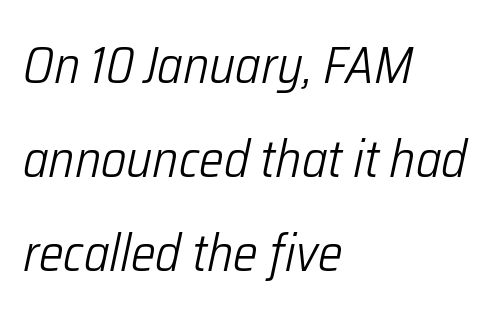
{"italic": "yes", "lean": "right", "slant_degrees": 12, "bold": "no", "weight": "light", "width": "condensed", "stroke_contrast": "low", "x_height": "medium", "monospaced": "no", "underline": "no", "align": "left", "line_spacing_ratio": 1.81, "letter_spacing": "normal", "letter_spacing_em": 0.0, "glyph_px": 52}
